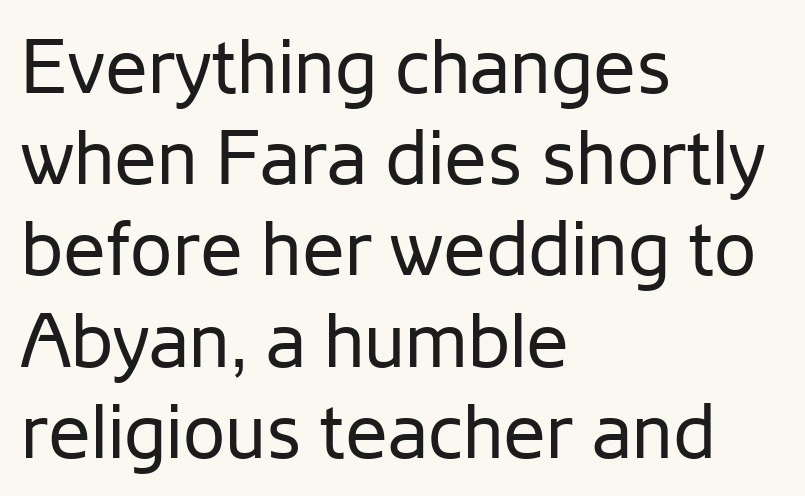
{"serif": "no", "italic": "no", "bold": "no", "weight": "regular", "width": "normal", "stroke_contrast": "low", "x_height": "medium", "monospaced": "no", "underline": "no", "align": "left", "line_spacing_ratio": 1.2, "letter_spacing": "normal", "letter_spacing_em": 0.0, "glyph_px": 76}
